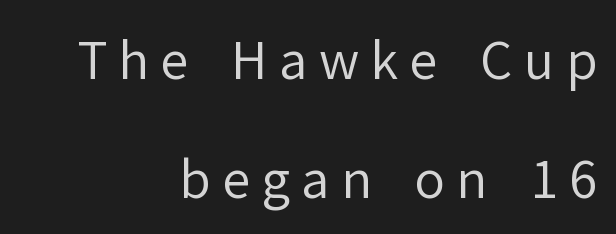
Q: Is the text bold? A: No.
Q: Is the text italic (slanted)? A: No, it is upright.
Q: Is the typeface a serif or a sans-serif typeface? A: Sans-serif.
Q: Is the text underlined? A: No.
Q: How is the paragraph aligned? A: Right-aligned.
Q: Is the spacing between letters normal or unusually wide? A: Unusually wide.
Q: Is the spacing between lines tight, normal or loose? A: Loose.
Q: Width (condensed, normal, or wide)? A: Normal.
Q: Stroke contrast? A: Low.
Q: x-height? A: Medium.
Q: Monospaced? A: No.
